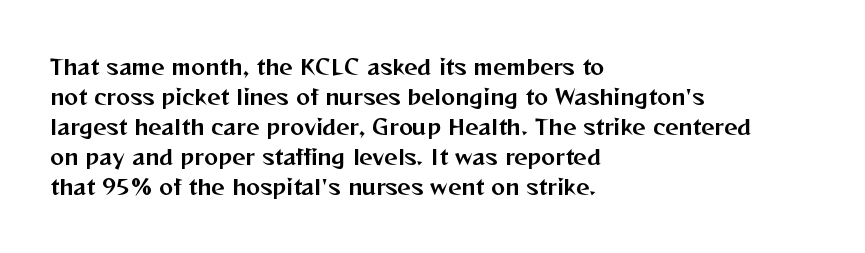
The image shows 21 px text type, upright; set left-aligned, normal line spacing (1.43x), normal letter spacing, not underlined.
